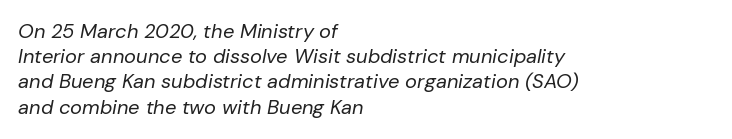
{"italic": "yes", "lean": "right", "slant_degrees": 10, "bold": "no", "underline": "no", "align": "left", "line_spacing": "normal", "line_spacing_ratio": 1.26, "letter_spacing": "normal", "letter_spacing_em": 0.0, "glyph_px": 20}
